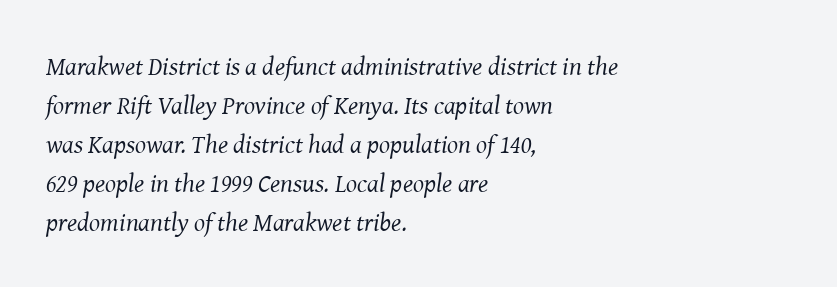
The image shows 26 px text type, italic (leaning right); set left-aligned, normal line spacing (1.5x), normal letter spacing, not underlined.
